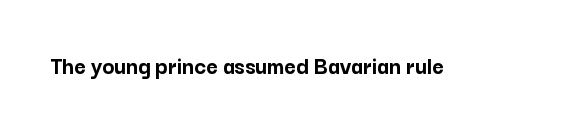
{"italic": "no", "bold": "yes", "underline": "no", "letter_spacing": "normal", "letter_spacing_em": 0.0, "glyph_px": 25}
